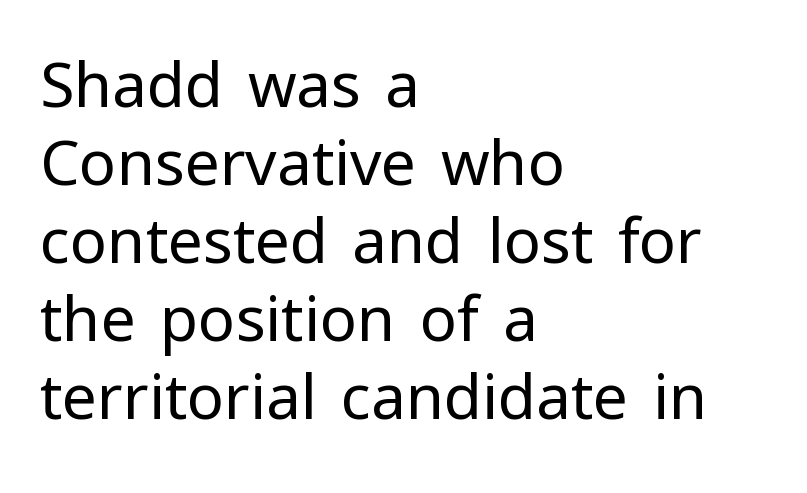
Q: Is the text bold? A: No.
Q: Is the text italic (slanted)? A: No, it is upright.
Q: Is the typeface a serif or a sans-serif typeface? A: Sans-serif.
Q: Is the text underlined? A: No.
Q: How is the paragraph aligned? A: Left-aligned.
Q: Is the spacing between letters normal or unusually wide? A: Normal.
Q: Is the spacing between lines tight, normal or loose? A: Normal.
Q: Width (condensed, normal, or wide)? A: Normal.
Q: Stroke contrast? A: Low.
Q: x-height? A: Medium.
Q: Monospaced? A: No.
